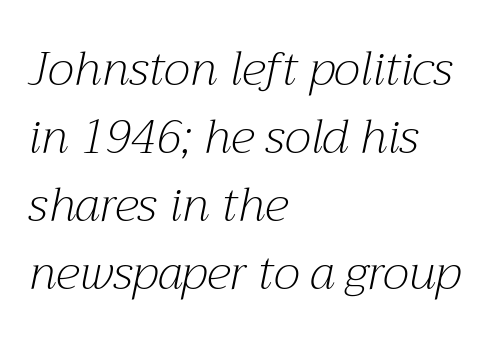
The image shows 47 px light serif type, italic (leaning right); set left-aligned, normal line spacing (1.45x), normal letter spacing, not underlined; medium stroke contrast and a medium x-height.
